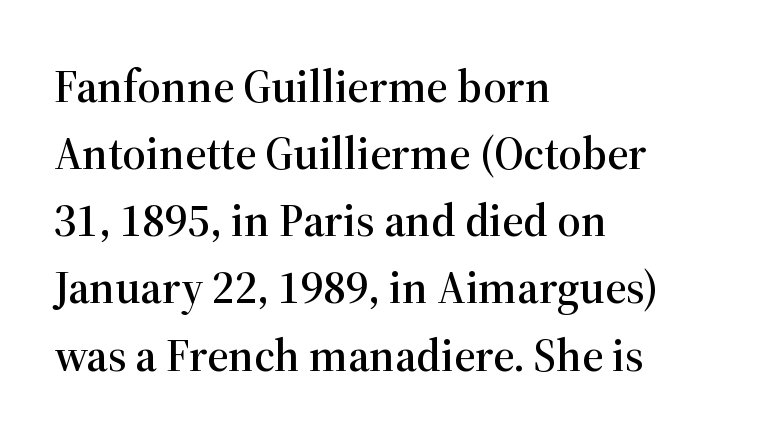
The image shows 46 px serif type, upright; set left-aligned, normal line spacing (1.46x), normal letter spacing, not underlined; high stroke contrast and a medium x-height.
